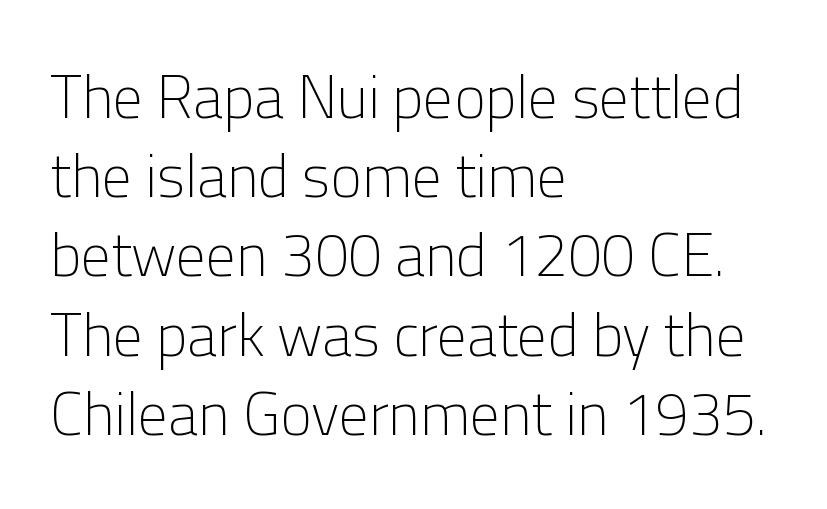
{"serif": "no", "italic": "no", "bold": "no", "weight": "light", "width": "normal", "stroke_contrast": "low", "x_height": "medium", "monospaced": "no", "underline": "no", "align": "left", "line_spacing": "normal", "line_spacing_ratio": 1.32, "letter_spacing": "normal", "letter_spacing_em": 0.0, "glyph_px": 60}
